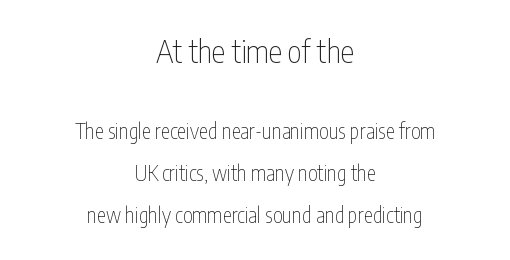
{"serif": "no", "italic": "no", "bold": "no", "weight": "thin", "width": "condensed", "stroke_contrast": "low", "x_height": "medium", "monospaced": "no", "underline": "no", "align": "center", "line_spacing": "loose", "line_spacing_ratio": 1.99, "letter_spacing": "normal", "letter_spacing_em": 0.0, "larger_block": "first", "size_ratio": 1.48, "glyph_px": 31}
